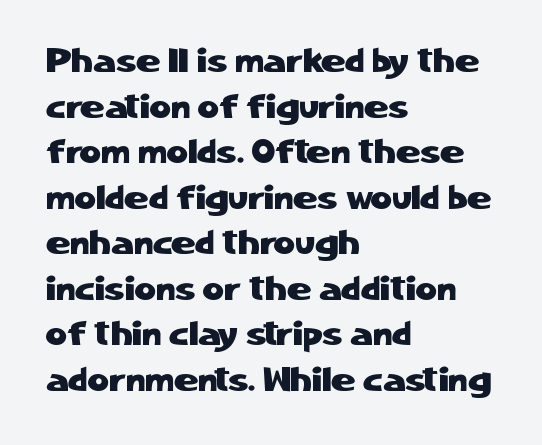
Q: Is the text italic (slanted)? A: No, it is upright.
Q: Is the typeface a serif or a sans-serif typeface? A: Sans-serif.
Q: Is the text underlined? A: No.
Q: How is the paragraph aligned? A: Left-aligned.
Q: Is the spacing between letters normal or unusually wide? A: Normal.
Q: Is the spacing between lines tight, normal or loose? A: Normal.
Q: Width (condensed, normal, or wide)? A: Normal.
Q: Stroke contrast? A: Low.
Q: x-height? A: Medium.
Q: Monospaced? A: No.
